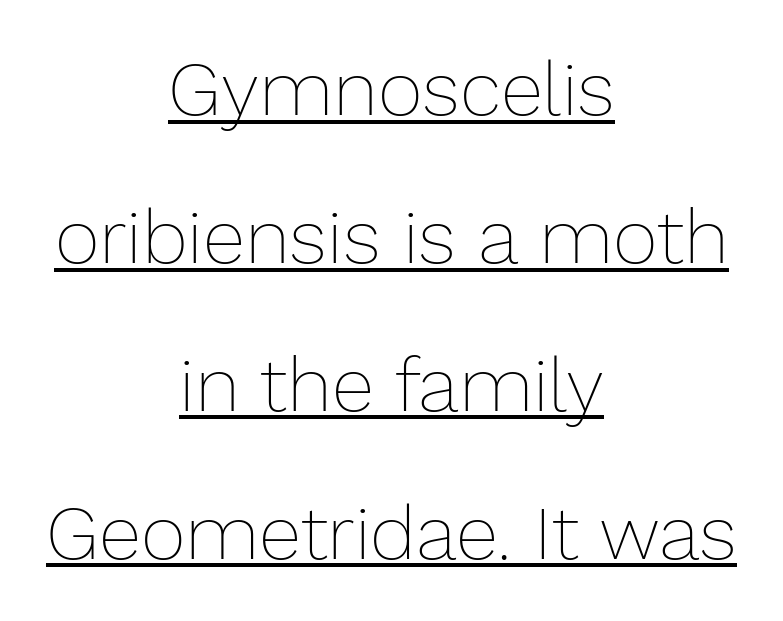
Q: Is the text bold? A: No.
Q: Is the text italic (slanted)? A: No, it is upright.
Q: Is the text underlined? A: Yes.
Q: How is the paragraph aligned? A: Centered.
Q: Is the spacing between letters normal or unusually wide? A: Normal.
Q: Is the spacing between lines tight, normal or loose? A: Loose.
Q: Width (condensed, normal, or wide)? A: Normal.
Q: Stroke contrast? A: Low.
Q: x-height? A: Medium.
Q: Monospaced? A: No.
